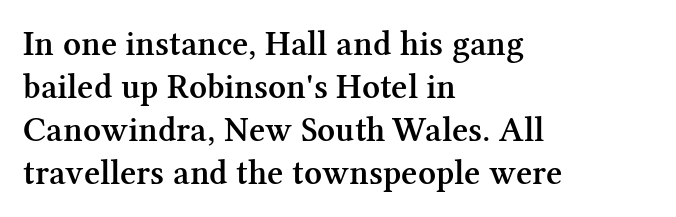
The passage shown has conventional tracking throughout. The text was rendered using a seriffed face with decorative stroke endings. The paragraph has a hard left edge and a soft right edge. Quick note: not italic, upright. Unmarked baselines from the first word to the last.
